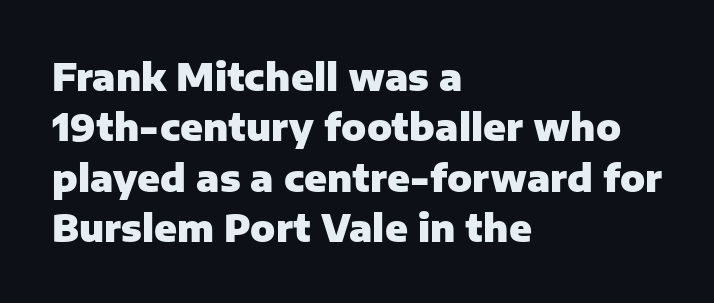
Look at the bottom of the vertical strokes: they stop flat, with no serifs. The lettering holds an erect, upright posture throughout. Rule under the text: the space is simply empty. The letterforms sit shoulder to shoulder at normal distance. You could not count columns in this text — the font is proportionally spaced.
